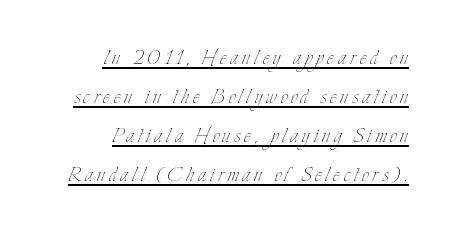
{"bold": "no", "underline": "yes", "align": "right", "line_spacing": "normal", "line_spacing_ratio": 1.44, "glyph_px": 27}
